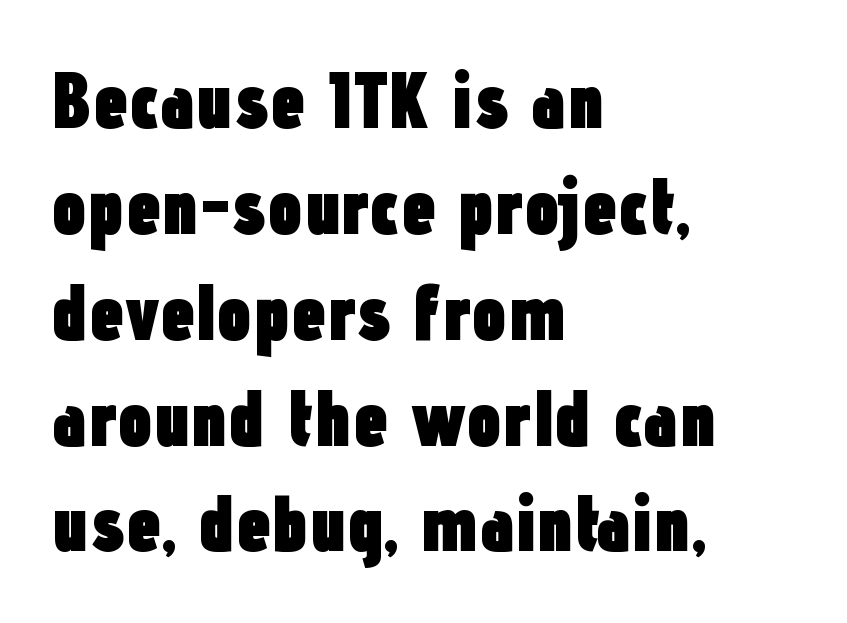
Q: Is the text bold? A: Yes.
Q: Is the text italic (slanted)? A: No, it is upright.
Q: Is the typeface a serif or a sans-serif typeface? A: Sans-serif.
Q: Is the text underlined? A: No.
Q: How is the paragraph aligned? A: Left-aligned.
Q: Is the spacing between letters normal or unusually wide? A: Normal.
Q: Is the spacing between lines tight, normal or loose? A: Normal.
Q: Width (condensed, normal, or wide)? A: Condensed.
Q: Stroke contrast? A: Low.
Q: x-height? A: Medium.
Q: Monospaced? A: No.
